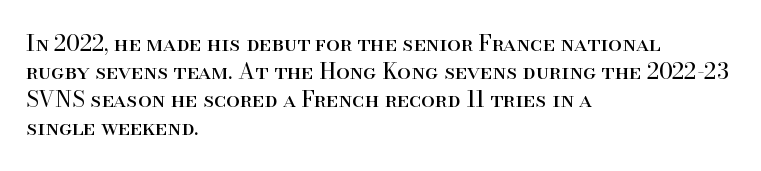
Normally led — the rows are evenly, conventionally spaced. Underlining? Definitely not there. The axis of the letterforms is exactly vertical. The passage is arranged the way most books set body copy — flush left. Default kerning and tracking; the words read as compact shapes.
